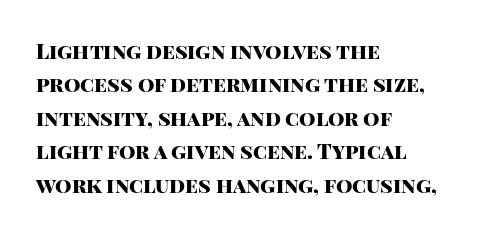
Q: Is the text bold? A: Yes.
Q: Is the text italic (slanted)? A: No, it is upright.
Q: Is the text underlined? A: No.
Q: How is the paragraph aligned? A: Left-aligned.
Q: Is the spacing between letters normal or unusually wide? A: Normal.
Q: Is the spacing between lines tight, normal or loose? A: Normal.
